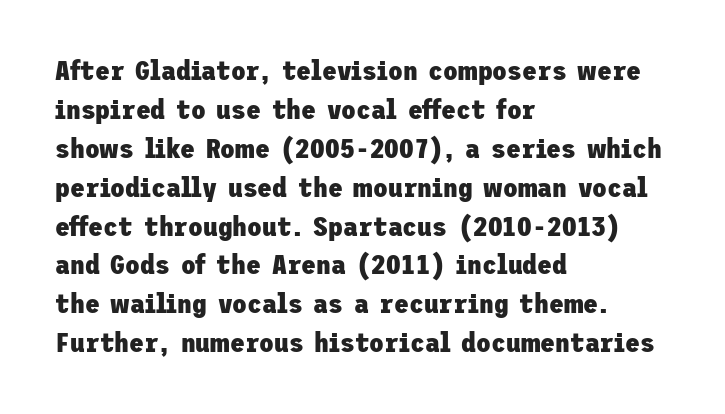
Line starts are locked; line ends wander. On the weight axis this lands at bold, roughly 700. Italic: no, the glyphs are upright roman. Glance below the letters and you will spot only blank space.
